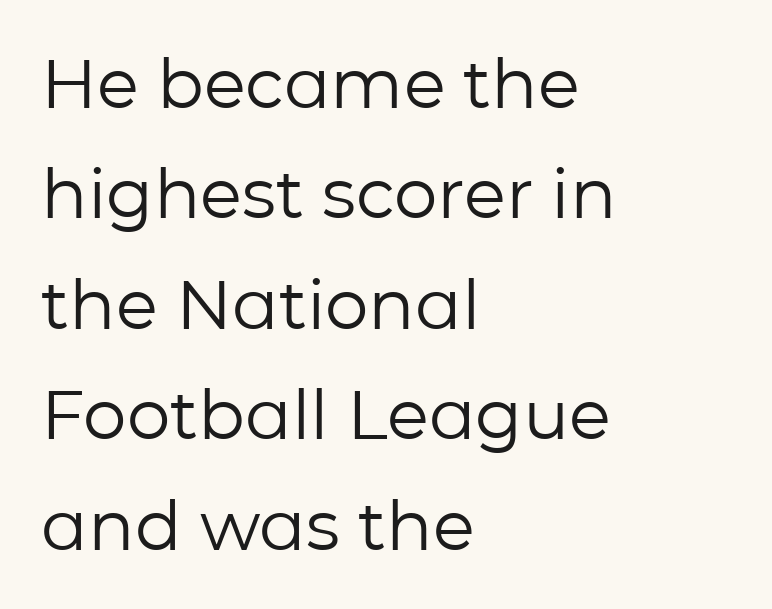
{"serif": "no", "italic": "no", "bold": "no", "weight": "regular", "width": "normal", "stroke_contrast": "low", "x_height": "medium", "monospaced": "no", "underline": "no", "align": "left", "line_spacing": "normal", "line_spacing_ratio": 1.6, "letter_spacing": "normal", "letter_spacing_em": 0.0, "glyph_px": 69}
